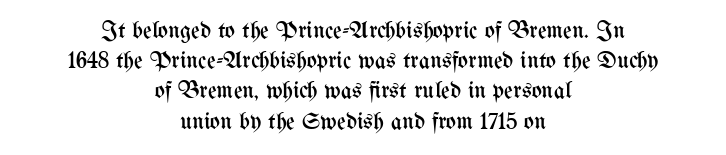
Q: Is the text bold? A: No.
Q: Is the text italic (slanted)? A: No, it is upright.
Q: Is the text underlined? A: No.
Q: How is the paragraph aligned? A: Centered.
Q: Is the spacing between letters normal or unusually wide? A: Normal.
Q: Is the spacing between lines tight, normal or loose? A: Normal.
